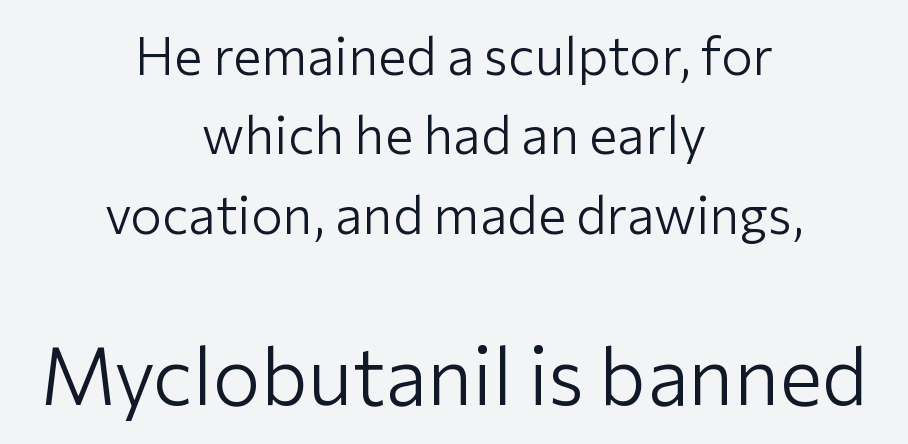
Q: Is the text bold? A: No.
Q: Is the text italic (slanted)? A: No, it is upright.
Q: Is the typeface a serif or a sans-serif typeface? A: Sans-serif.
Q: Is the text underlined? A: No.
Q: How is the paragraph aligned? A: Centered.
Q: Is the spacing between letters normal or unusually wide? A: Normal.
Q: Is the spacing between lines tight, normal or loose? A: Normal.
Q: Which block of text is set in a larger size, the first (top) or the second (bottom)? A: The second (bottom) one.
Q: Width (condensed, normal, or wide)? A: Normal.
Q: Stroke contrast? A: Low.
Q: x-height? A: Medium.
Q: Monospaced? A: No.
